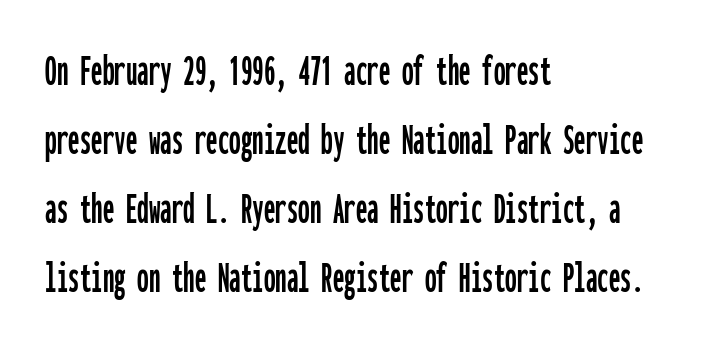
Q: Is the text italic (slanted)? A: No, it is upright.
Q: Is the typeface a serif or a sans-serif typeface? A: Sans-serif.
Q: Is the text underlined? A: No.
Q: How is the paragraph aligned? A: Left-aligned.
Q: Is the spacing between letters normal or unusually wide? A: Normal.
Q: Is the spacing between lines tight, normal or loose? A: Normal.
Q: Width (condensed, normal, or wide)? A: Condensed.
Q: Stroke contrast? A: Low.
Q: x-height? A: Medium.
Q: Monospaced? A: Yes.
